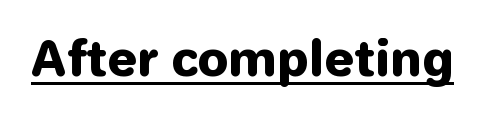
{"serif": "no", "italic": "no", "bold": "yes", "weight": "heavy", "width": "normal", "stroke_contrast": "low", "x_height": "medium", "monospaced": "no", "underline": "yes", "letter_spacing": "normal", "letter_spacing_em": 0.0, "glyph_px": 48}
